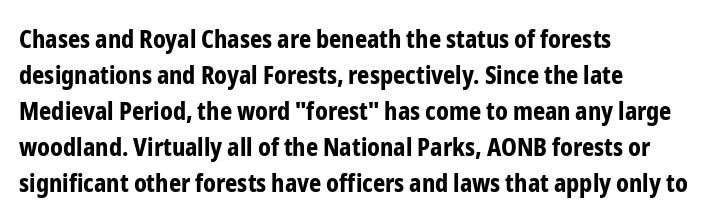
{"italic": "no", "bold": "yes", "underline": "no", "align": "left", "line_spacing": "normal", "line_spacing_ratio": 1.5, "letter_spacing": "normal", "letter_spacing_em": 0.0, "glyph_px": 24}
